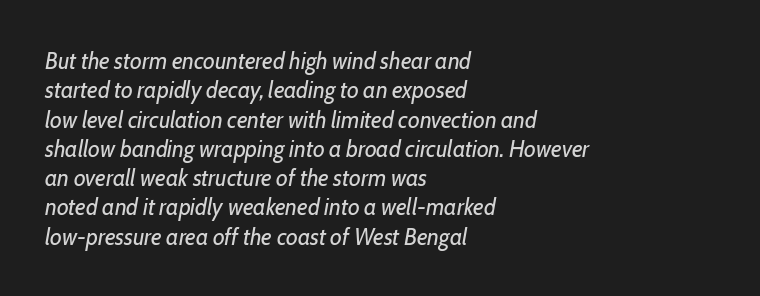
The image shows 24 px text type, italic (leaning right); set left-aligned, line spacing 1.22x, normal letter spacing, not underlined.
